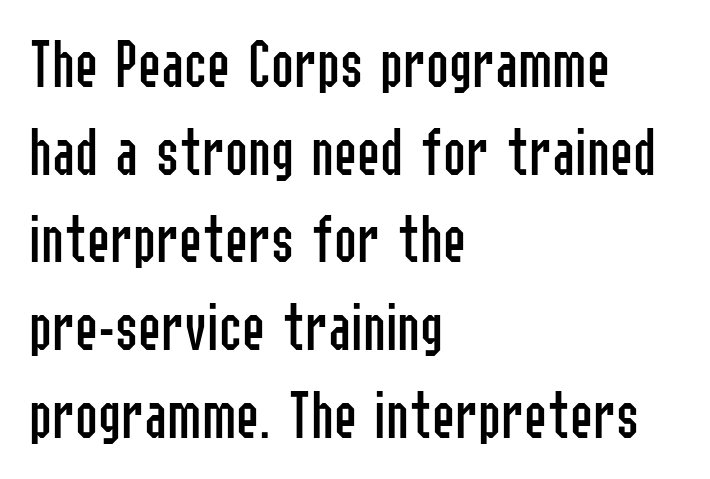
Do the characters align in a grid? No, the font is proportional. Vertical stems look standard width or narrower in stroke. Type without underlining. The typography opts for an upright posture over an oblique one.
